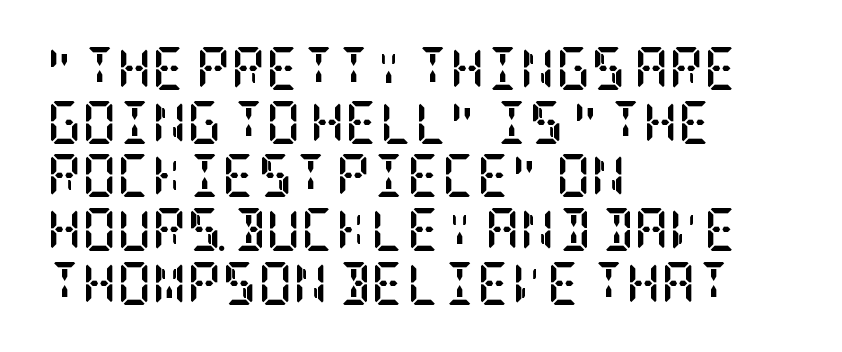
The image shows 43 px semibold, condensed serif type, upright; set left-aligned, normal line spacing (1.25x), normal letter spacing, not underlined; low stroke contrast and a large x-height.
